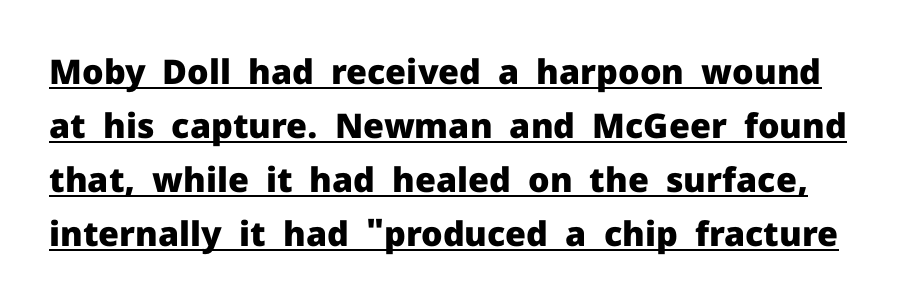
The letters advance in unequal steps, a hallmark of proportional type. Nothing unusual about the tracking: characters are spaced as the font intends. The passage shown is typeset with a sans-serif family. Pretty heavy lettering here — definitely bold. Ascenders rise straight up at ninety degrees. These characters rest on top of a visible drawn line.
